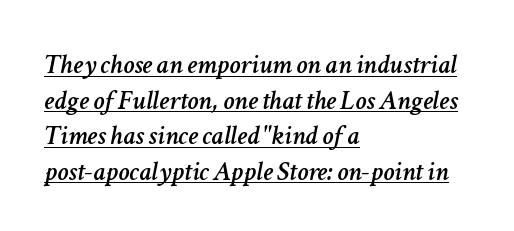
{"italic": "yes", "lean": "right", "slant_degrees": 11, "width": "normal", "stroke_contrast": "low", "x_height": "medium", "monospaced": "no", "underline": "yes", "align": "left", "line_spacing": "normal", "line_spacing_ratio": 1.27, "letter_spacing": "normal", "letter_spacing_em": 0.0, "glyph_px": 28}
